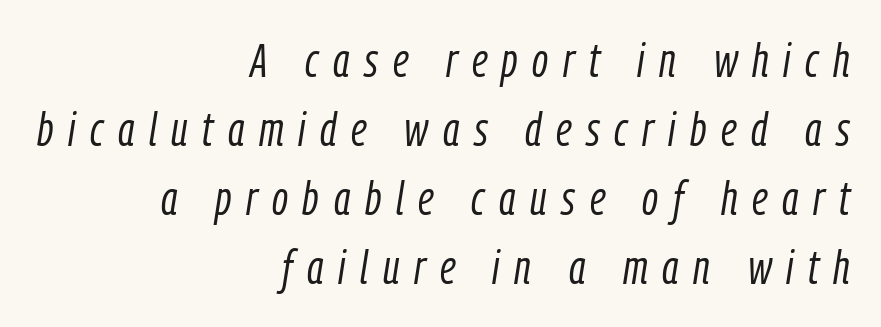
The image shows 47 px light, condensed type, italic (leaning right); set right-aligned, normal line spacing (1.47x), unusually wide letter spacing (+0.31 em), not underlined; low stroke contrast and a medium x-height.
